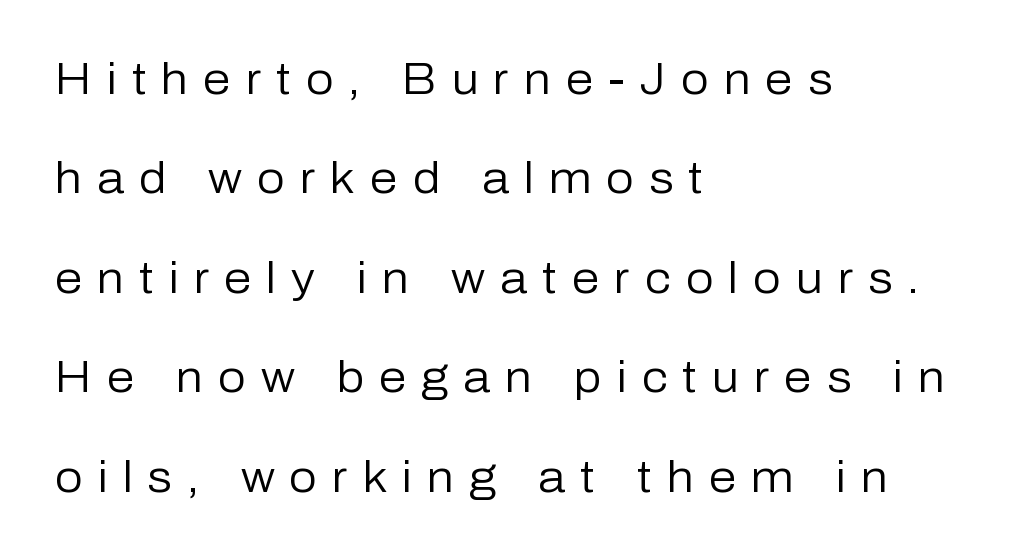
{"serif": "no", "italic": "no", "bold": "no", "weight": "regular", "width": "normal", "stroke_contrast": "low", "x_height": "medium", "monospaced": "no", "underline": "no", "align": "left", "line_spacing": "loose", "line_spacing_ratio": 2.26, "letter_spacing": "wide", "letter_spacing_em": 0.34, "glyph_px": 44}
